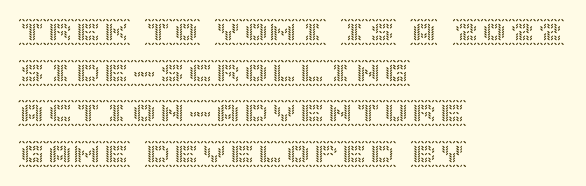
The image shows 28 px text type, upright; set left-aligned, normal line spacing (1.45x), normal letter spacing, not underlined; a large x-height.
